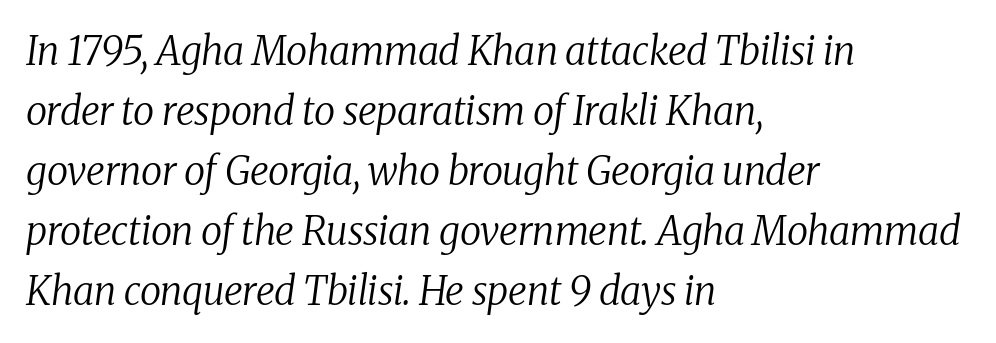
The image shows 39 px regular-weight serif type, italic (leaning right); set left-aligned, normal line spacing (1.54x), normal letter spacing, not underlined; medium stroke contrast and a medium x-height.
